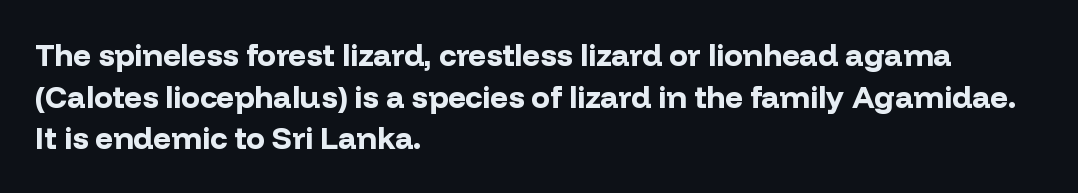
Q: Is the text bold? A: Yes.
Q: Is the text italic (slanted)? A: No, it is upright.
Q: Is the typeface a serif or a sans-serif typeface? A: Sans-serif.
Q: Is the text underlined? A: No.
Q: How is the paragraph aligned? A: Left-aligned.
Q: Is the spacing between letters normal or unusually wide? A: Normal.
Q: Is the spacing between lines tight, normal or loose? A: Normal.
Q: Width (condensed, normal, or wide)? A: Normal.
Q: Stroke contrast? A: Low.
Q: x-height? A: Medium.
Q: Monospaced? A: No.
